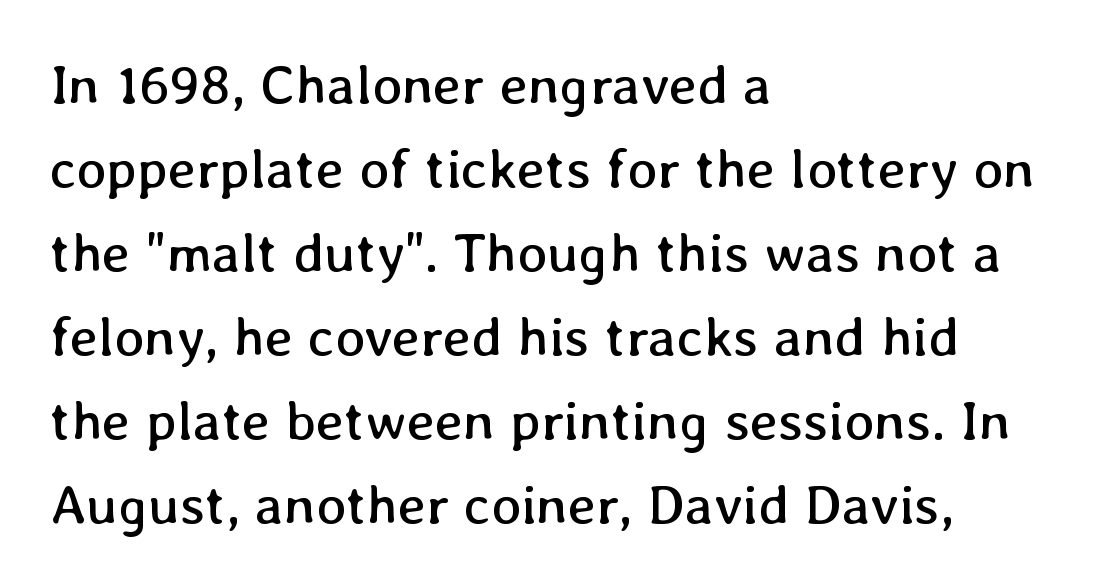
Q: Is the text bold? A: No.
Q: Is the text italic (slanted)? A: No, it is upright.
Q: Is the text underlined? A: No.
Q: How is the paragraph aligned? A: Left-aligned.
Q: Is the spacing between letters normal or unusually wide? A: Normal.
Q: Is the spacing between lines tight, normal or loose? A: Normal.
Q: Width (condensed, normal, or wide)? A: Normal.
Q: Stroke contrast? A: Low.
Q: x-height? A: Medium.
Q: Monospaced? A: No.
